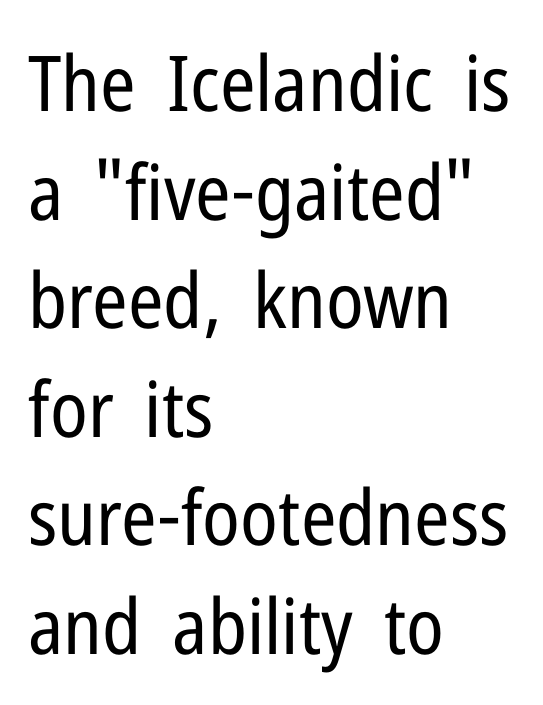
The image shows 77 px regular-weight, condensed sans-serif type, upright; set left-aligned, normal line spacing (1.41x), normal letter spacing, not underlined; low stroke contrast and a medium x-height.
